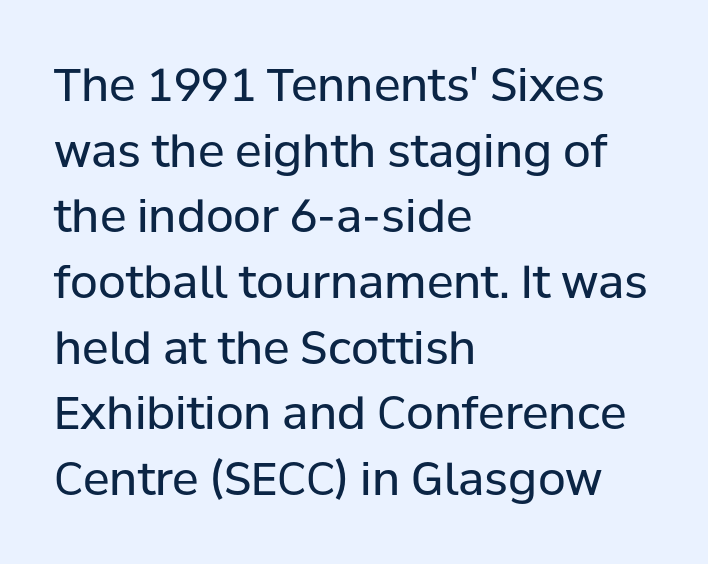
{"serif": "no", "italic": "no", "bold": "no", "weight": "regular", "width": "normal", "stroke_contrast": "low", "x_height": "medium", "monospaced": "no", "underline": "no", "align": "left", "line_spacing": "normal", "line_spacing_ratio": 1.46, "letter_spacing": "normal", "letter_spacing_em": 0.0, "glyph_px": 45}
